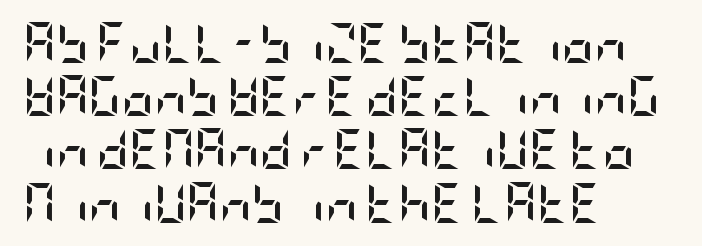
Q: Is the text bold? A: Yes.
Q: Is the text italic (slanted)? A: No, it is upright.
Q: Is the typeface a serif or a sans-serif typeface? A: Sans-serif.
Q: Is the text underlined? A: No.
Q: How is the paragraph aligned? A: Left-aligned.
Q: Is the spacing between letters normal or unusually wide? A: Normal.
Q: Is the spacing between lines tight, normal or loose? A: Normal.
Q: Width (condensed, normal, or wide)? A: Condensed.
Q: Stroke contrast? A: Low.
Q: x-height? A: Large.
